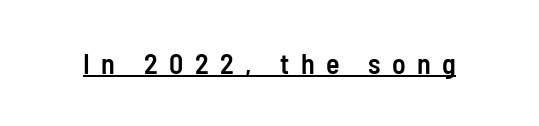
Is there any slant? The stems are plumb. The face used here is rendered with a markedly widened letterfit. Caption: semibold face, moderately heavy strokes. Looks like regular typesetting: each glyph gets only the width it needs. Caption: lettering with a line underneath.
